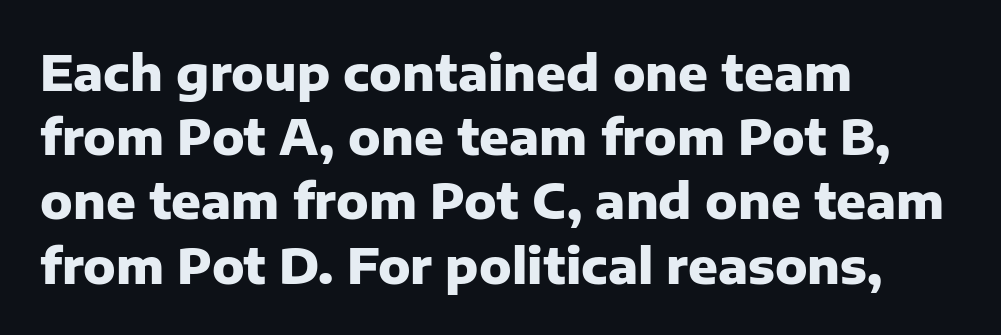
The image shows 49 px heavy sans-serif type, upright; set left-aligned, normal line spacing (1.31x), normal letter spacing, not underlined; low stroke contrast and a medium x-height.
